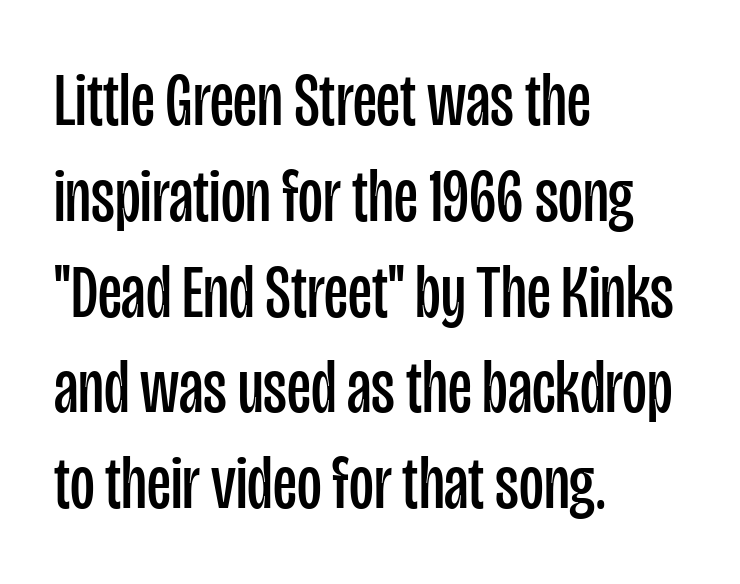
{"serif": "no", "italic": "no", "bold": "no", "weight": "regular", "width": "condensed", "stroke_contrast": "low", "x_height": "large", "monospaced": "no", "underline": "no", "align": "left", "line_spacing": "normal", "line_spacing_ratio": 1.26, "letter_spacing": "normal", "letter_spacing_em": 0.0, "glyph_px": 76}
